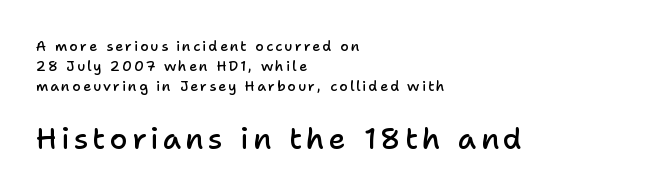
Q: Is the text bold? A: Semi-bold.
Q: Is the text italic (slanted)? A: No, it is upright.
Q: Is the typeface a serif or a sans-serif typeface? A: Sans-serif.
Q: Is the text underlined? A: No.
Q: How is the paragraph aligned? A: Left-aligned.
Q: Is the spacing between lines tight, normal or loose? A: Normal.
Q: Which block of text is set in a larger size, the first (top) or the second (bottom)? A: The second (bottom) one.
Q: Width (condensed, normal, or wide)? A: Normal.
Q: Stroke contrast? A: Low.
Q: x-height? A: Medium.
Q: Monospaced? A: No.
